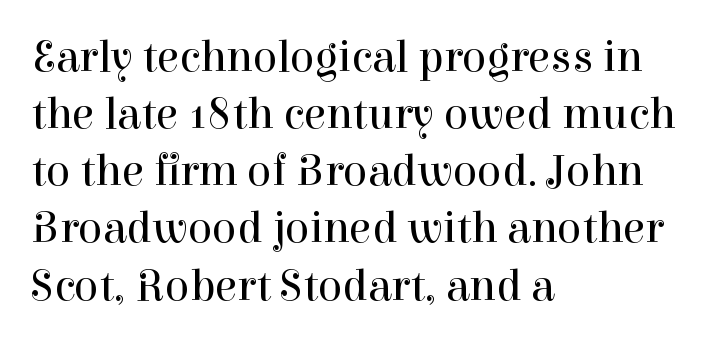
Q: Is the text bold? A: No.
Q: Is the text italic (slanted)? A: No, it is upright.
Q: Is the typeface a serif or a sans-serif typeface? A: Serif.
Q: Is the text underlined? A: No.
Q: How is the paragraph aligned? A: Left-aligned.
Q: Is the spacing between letters normal or unusually wide? A: Normal.
Q: Is the spacing between lines tight, normal or loose? A: Normal.
Q: Width (condensed, normal, or wide)? A: Normal.
Q: Stroke contrast? A: High.
Q: x-height? A: Medium.
Q: Monospaced? A: No.
